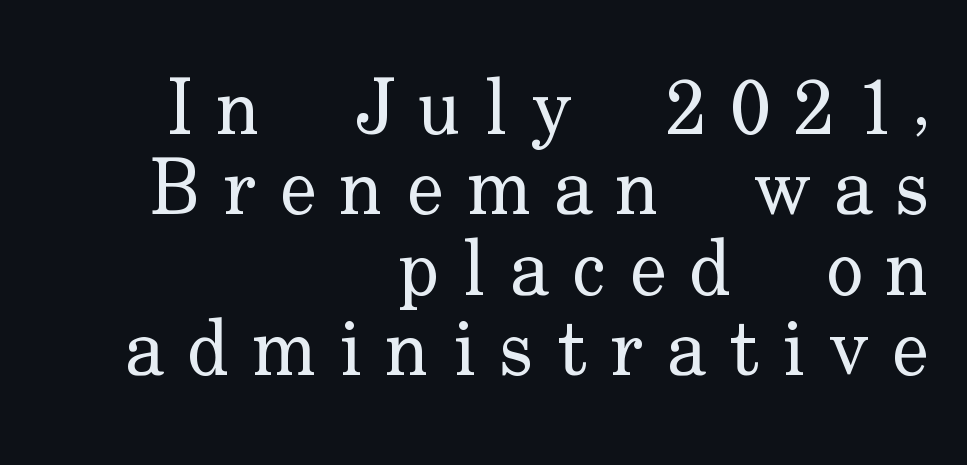
The image shows 78 px regular-weight serif type, upright; set right-aligned, tight line spacing (1.03x), unusually wide letter spacing (+0.3 em), not underlined; low stroke contrast and a small x-height.
